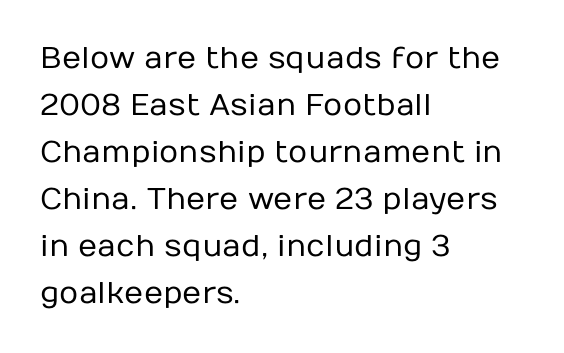
Spacing between characters is what you'd get straight out of the box. Underlining? Definitely not there. Line beginnings align vertically; line endings do not. Posture: straight, roman, zero tilt.
